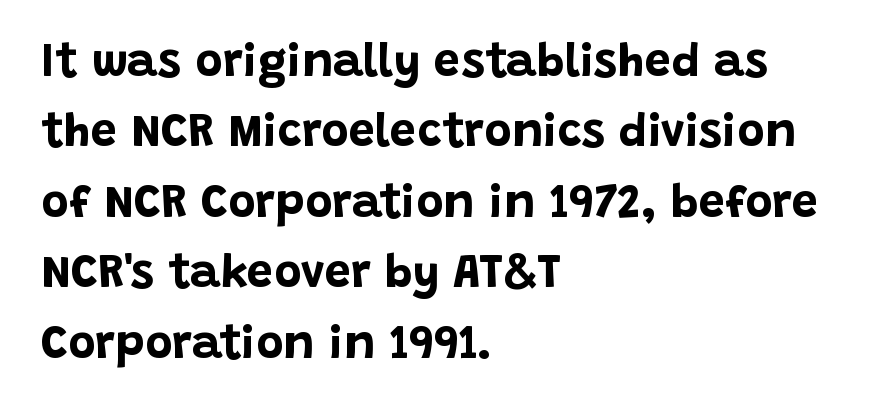
Does extra space separate the letters? No, they use regular spacing. Every stem runs plumb, perpendicular to the baseline. Classification — sans serif. Any mark beneath the type? The region is blank. The space between consecutive lines is moderate. Varying glyph widths throughout — classic text-font behaviour.
